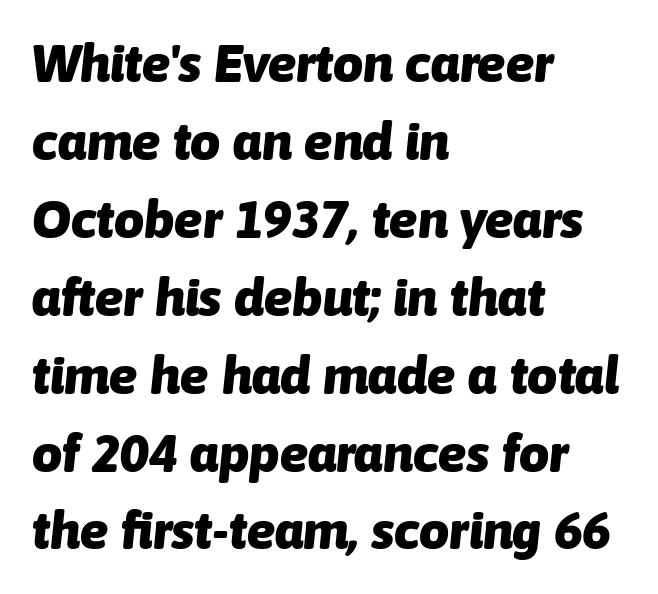
{"italic": "yes", "lean": "right", "slant_degrees": 6, "bold": "yes", "weight": "heavy", "width": "normal", "stroke_contrast": "low", "x_height": "medium", "monospaced": "no", "underline": "no", "align": "left", "line_spacing": "normal", "line_spacing_ratio": 1.47, "letter_spacing": "normal", "letter_spacing_em": 0.0, "glyph_px": 53}
